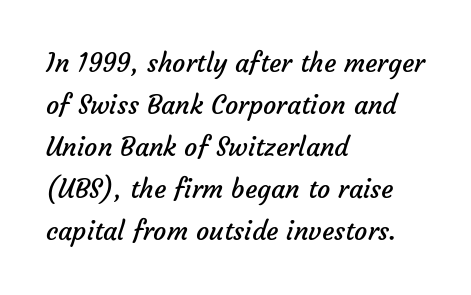
{"bold": "no", "underline": "no", "align": "left", "line_spacing": "normal", "line_spacing_ratio": 1.62, "letter_spacing": "normal", "letter_spacing_em": 0.0, "glyph_px": 26}
